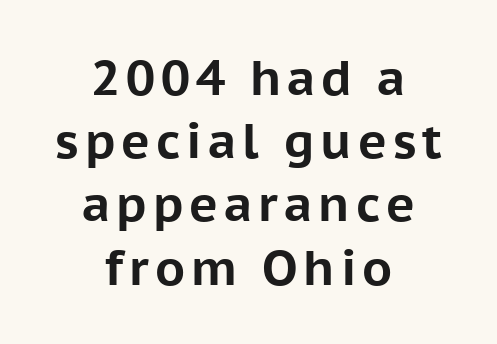
{"serif": "no", "italic": "no", "bold": "yes", "weight": "bold", "width": "normal", "stroke_contrast": "low", "x_height": "medium", "monospaced": "no", "underline": "no", "align": "center", "line_spacing": "normal", "line_spacing_ratio": 1.29, "glyph_px": 49}
